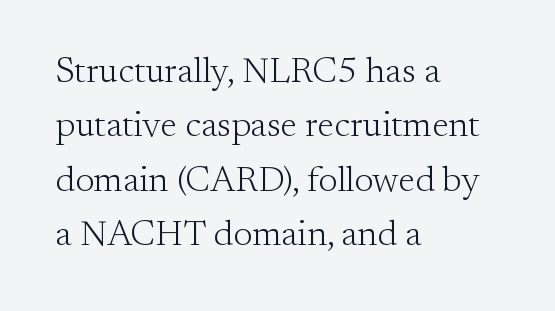
{"serif": "yes", "italic": "no", "bold": "no", "weight": "light", "width": "normal", "stroke_contrast": "medium", "x_height": "small", "monospaced": "no", "underline": "no", "align": "left", "line_spacing": "normal", "line_spacing_ratio": 1.51, "letter_spacing": "normal", "letter_spacing_em": 0.0, "glyph_px": 36}
